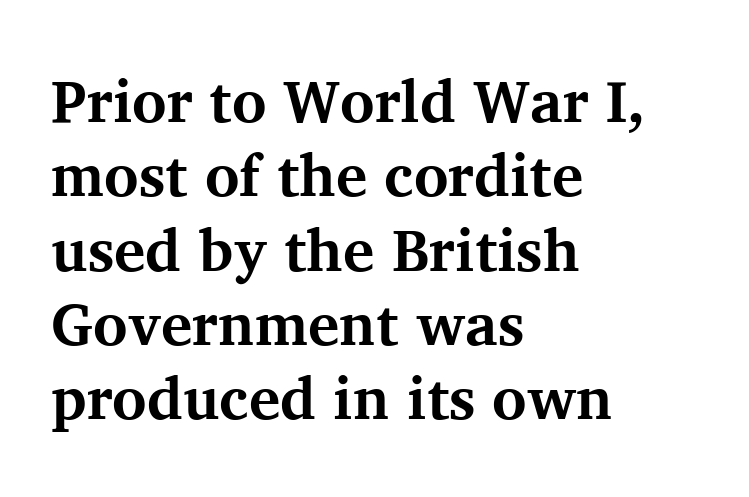
What kind of face is this? One with serifs. The words here are not underlined. This sample has the flowing, uneven cadence of proportional lettering. The ragged edge is on the right, which tells us the setting is flush left. Spacing between characters is what you'd get straight out of the box.
